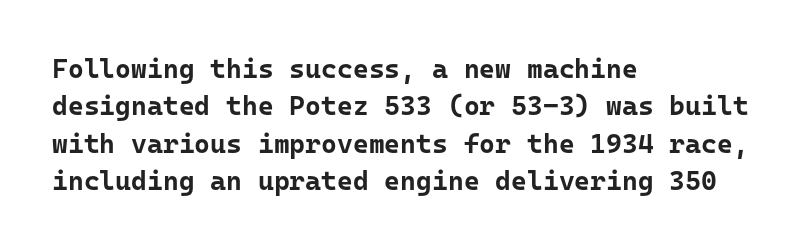
Q: Is the text bold? A: Yes.
Q: Is the text italic (slanted)? A: No, it is upright.
Q: Is the text underlined? A: No.
Q: How is the paragraph aligned? A: Left-aligned.
Q: Is the spacing between letters normal or unusually wide? A: Normal.
Q: Is the spacing between lines tight, normal or loose? A: Normal.
